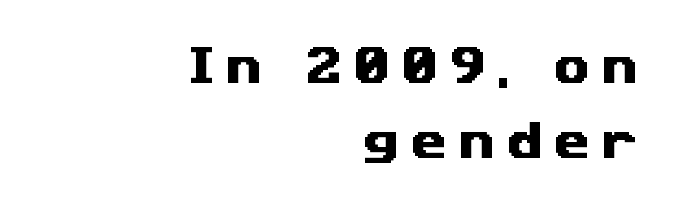
The text block is weighted toward the right margin, trailing off unevenly leftward. Only glyphs here, with clear space below each row. The letters advance in unequal steps, a hallmark of proportional type. The face used here is rendered with a markedly widened letterfit. To sum up the face: it is a sans, with no serifs.
